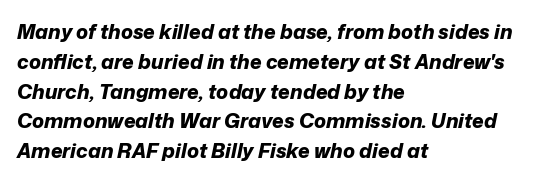
{"italic": "yes", "lean": "right", "slant_degrees": 12, "bold": "yes", "underline": "no", "align": "left", "line_spacing": "normal", "line_spacing_ratio": 1.49, "letter_spacing": "normal", "letter_spacing_em": 0.0, "glyph_px": 20}
